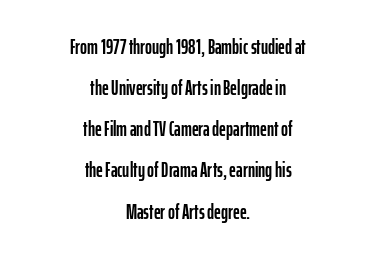
{"italic": "no", "underline": "no", "align": "center", "line_spacing": "loose", "line_spacing_ratio": 1.96, "letter_spacing": "normal", "letter_spacing_em": 0.0, "glyph_px": 21}
